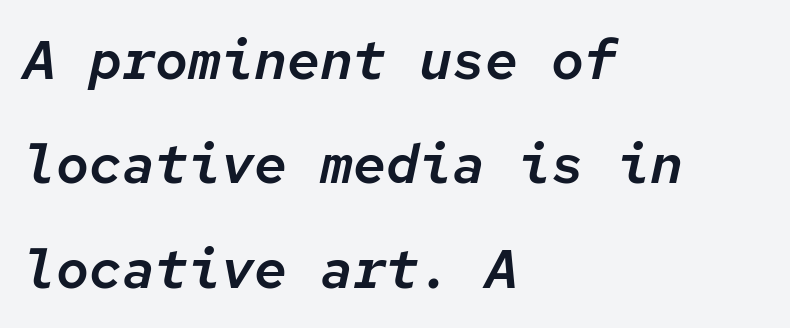
{"italic": "yes", "lean": "right", "slant_degrees": 12, "width": "normal", "stroke_contrast": "low", "x_height": "medium", "monospaced": "yes", "underline": "no", "align": "left", "line_spacing": "loose", "line_spacing_ratio": 1.9, "letter_spacing": "normal", "letter_spacing_em": 0.0, "glyph_px": 55}
